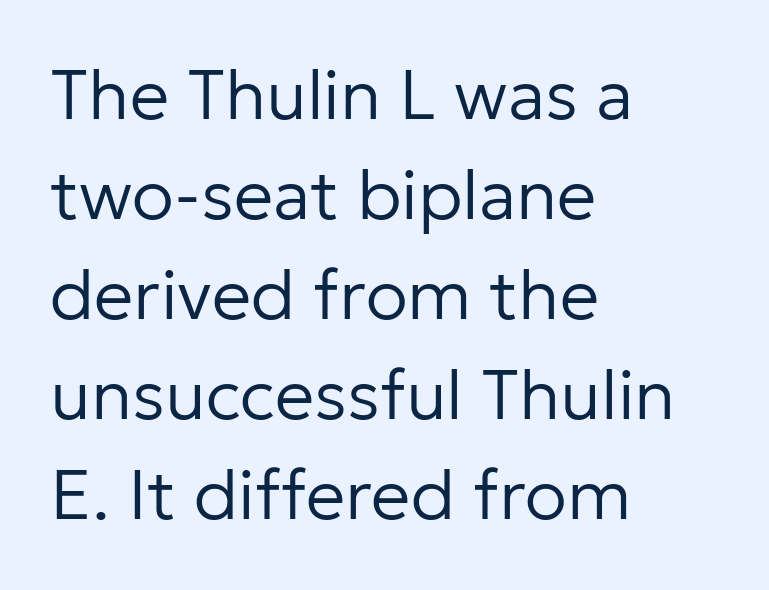
The image shows 70 px regular-weight sans-serif type, upright; set left-aligned, normal line spacing (1.43x), normal letter spacing, not underlined; low stroke contrast and a medium x-height.
